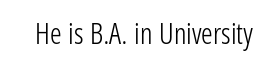
{"serif": "no", "italic": "no", "bold": "no", "weight": "light", "width": "condensed", "stroke_contrast": "low", "x_height": "medium", "monospaced": "no", "underline": "no", "letter_spacing": "normal", "letter_spacing_em": 0.0, "glyph_px": 29}
